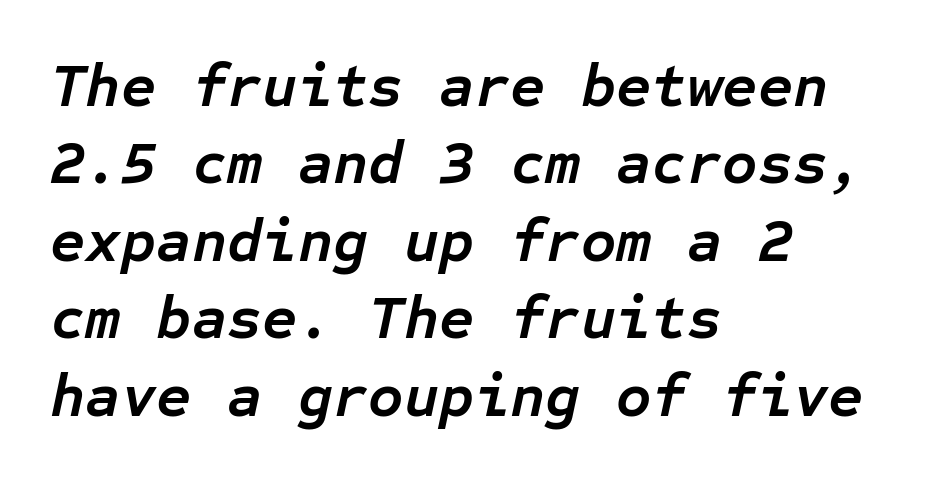
The image shows 61 px semibold type, italic (leaning right), monospaced; set left-aligned, normal line spacing (1.27x), normal letter spacing, not underlined; low stroke contrast and a medium x-height.
